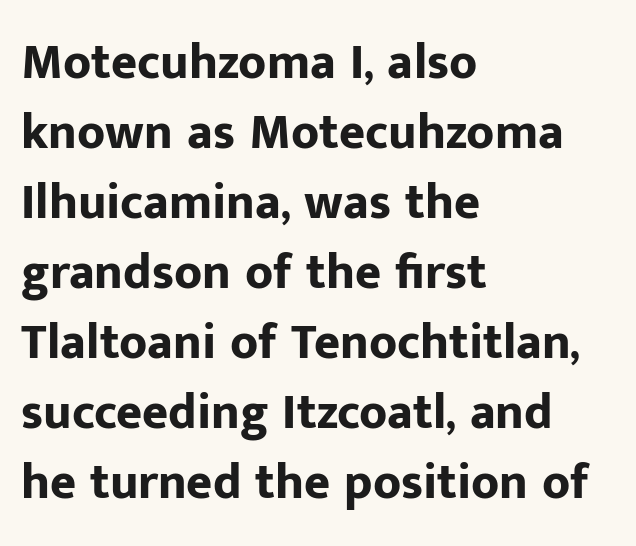
{"serif": "no", "italic": "no", "bold": "yes", "weight": "bold", "width": "normal", "stroke_contrast": "low", "x_height": "medium", "monospaced": "no", "underline": "no", "align": "left", "line_spacing": "normal", "line_spacing_ratio": 1.4, "letter_spacing": "normal", "letter_spacing_em": 0.0, "glyph_px": 50}
